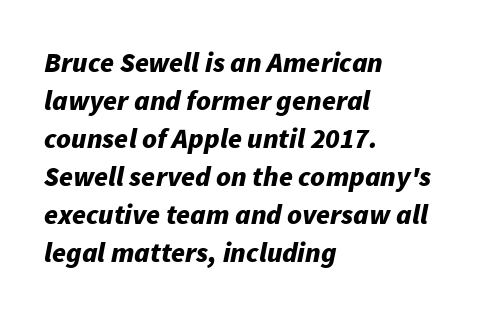
On the weight axis this lands at bold, roughly 700. Lines of text with bare space underneath. Line starts are locked; line ends wander. Italic? Definitely — the glyphs are oblique.
